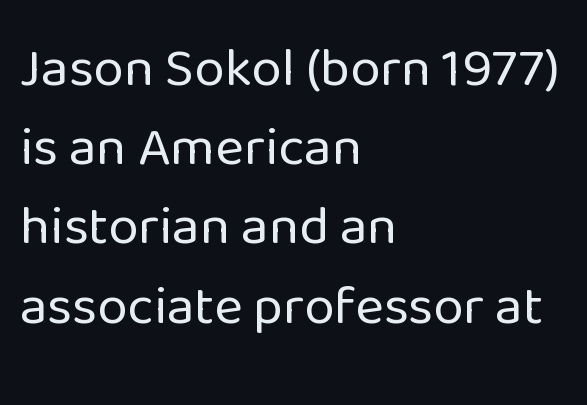
{"serif": "no", "italic": "no", "bold": "no", "weight": "regular", "width": "normal", "stroke_contrast": "low", "x_height": "medium", "monospaced": "no", "underline": "no", "align": "left", "line_spacing": "normal", "line_spacing_ratio": 1.44, "letter_spacing": "normal", "letter_spacing_em": 0.0, "glyph_px": 55}
